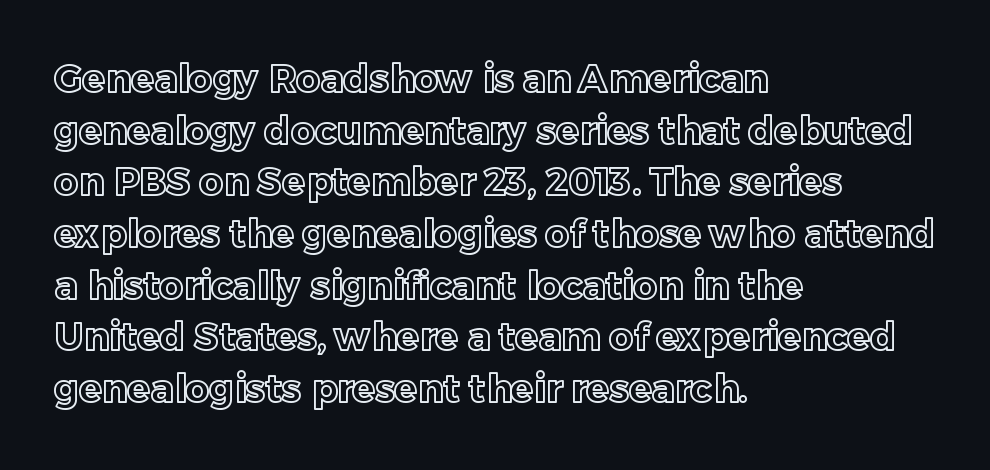
Q: Is the text italic (slanted)? A: No, it is upright.
Q: Is the text underlined? A: No.
Q: How is the paragraph aligned? A: Left-aligned.
Q: Is the spacing between letters normal or unusually wide? A: Normal.
Q: Is the spacing between lines tight, normal or loose? A: Normal.
Q: Width (condensed, normal, or wide)? A: Normal.
Q: x-height? A: Medium.
Q: Monospaced? A: No.
